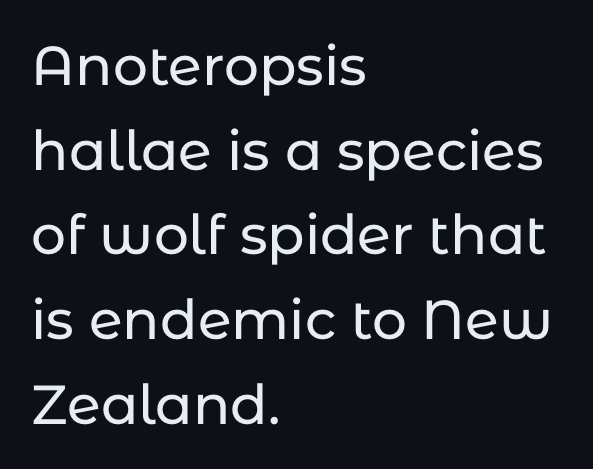
Q: Is the text italic (slanted)? A: No, it is upright.
Q: Is the typeface a serif or a sans-serif typeface? A: Sans-serif.
Q: Is the text underlined? A: No.
Q: How is the paragraph aligned? A: Left-aligned.
Q: Is the spacing between letters normal or unusually wide? A: Normal.
Q: Is the spacing between lines tight, normal or loose? A: Normal.
Q: Width (condensed, normal, or wide)? A: Normal.
Q: Stroke contrast? A: Low.
Q: x-height? A: Medium.
Q: Monospaced? A: No.
